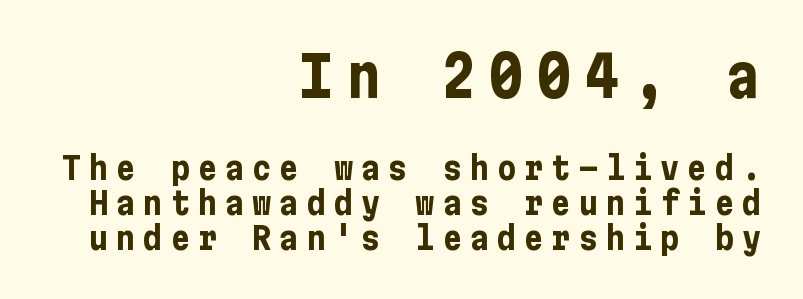
Q: Is the text bold? A: Yes.
Q: Is the text italic (slanted)? A: No, it is upright.
Q: Is the typeface a serif or a sans-serif typeface? A: Sans-serif.
Q: Is the text underlined? A: No.
Q: How is the paragraph aligned? A: Right-aligned.
Q: Is the spacing between letters normal or unusually wide? A: Unusually wide.
Q: Is the spacing between lines tight, normal or loose? A: Tight.
Q: Which block of text is set in a larger size, the first (top) or the second (bottom)? A: The first (top) one.
Q: Width (condensed, normal, or wide)? A: Condensed.
Q: Stroke contrast? A: Low.
Q: x-height? A: Medium.
